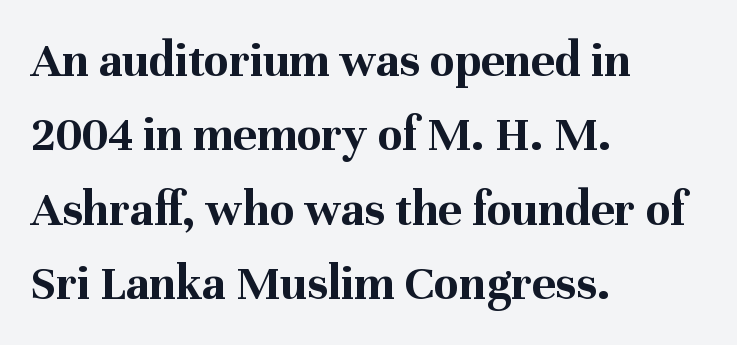
{"serif": "yes", "italic": "no", "bold": "yes", "weight": "bold", "width": "normal", "stroke_contrast": "medium", "x_height": "medium", "monospaced": "no", "underline": "no", "align": "left", "line_spacing": "normal", "line_spacing_ratio": 1.49, "letter_spacing": "normal", "letter_spacing_em": 0.0, "glyph_px": 50}
